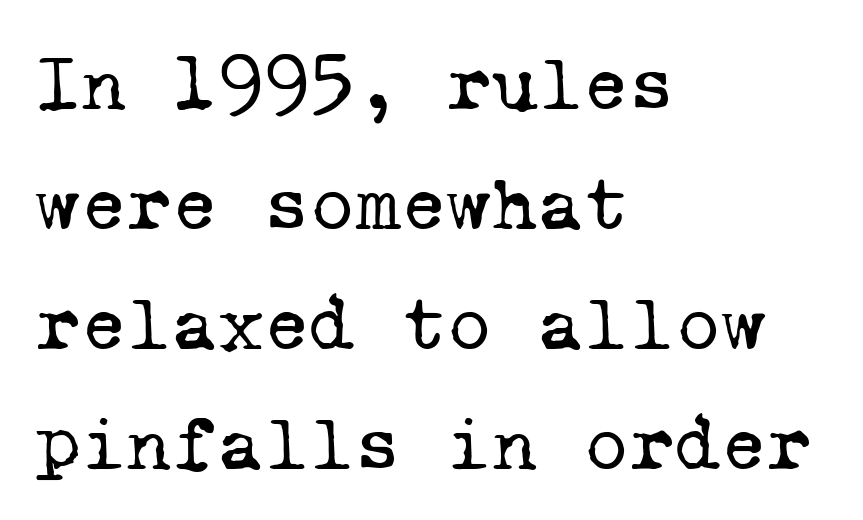
The characters are drawn with everyday or finer stroke widths. Has an underline been added? It has not. This rendering leaves character spacing at its baseline value. Fixed-width glyphs throughout — classic coding-font behaviour. Where is the straight margin? On the left. I'd call this a serif setting — the letters wear small feet.
